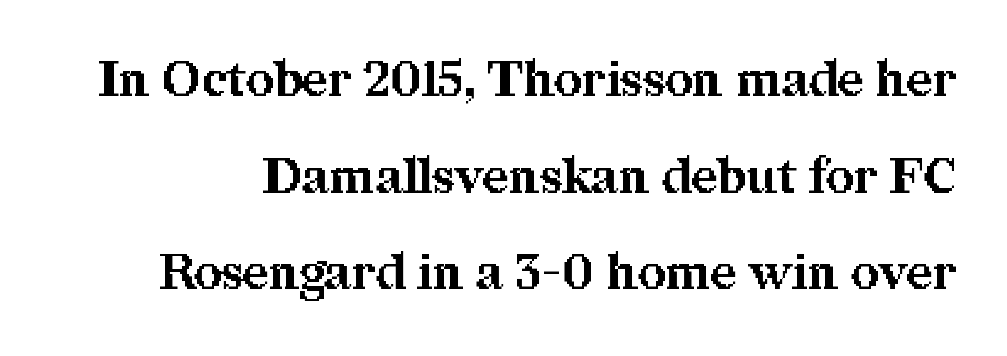
{"serif": "yes", "italic": "no", "bold": "yes", "weight": "bold", "width": "normal", "stroke_contrast": "medium", "x_height": "medium", "monospaced": "no", "underline": "no", "line_spacing": "loose", "line_spacing_ratio": 1.97, "letter_spacing": "normal", "letter_spacing_em": 0.0, "glyph_px": 49}
